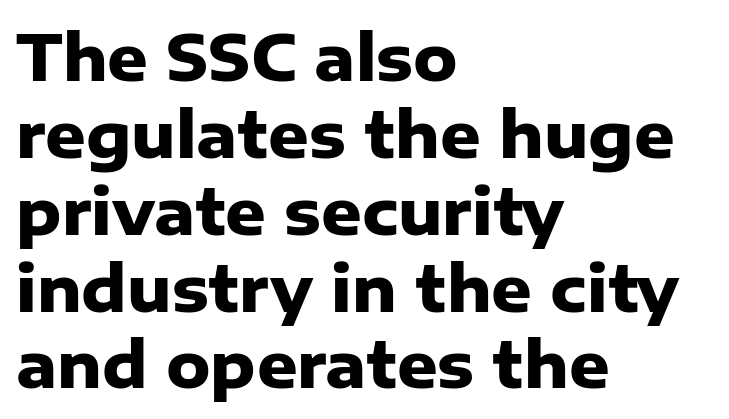
{"serif": "no", "italic": "no", "bold": "yes", "weight": "heavy", "width": "normal", "stroke_contrast": "low", "x_height": "medium", "monospaced": "no", "underline": "no", "align": "left", "line_spacing_ratio": 1.22, "letter_spacing": "normal", "letter_spacing_em": 0.0, "glyph_px": 63}
